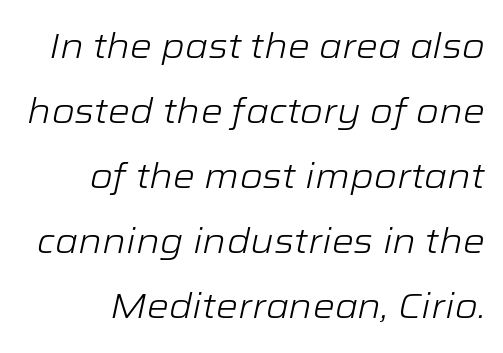
The image shows 35 px light, wide type, italic (leaning right); set right-aligned, line spacing 1.86x, normal letter spacing, not underlined; low stroke contrast and a medium x-height.
